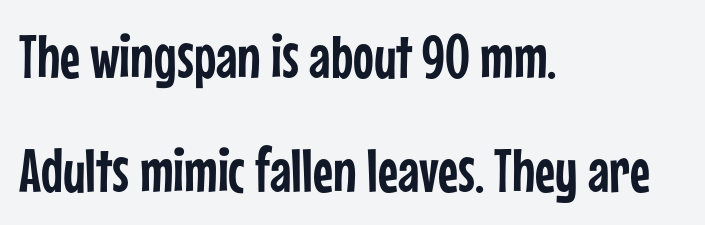
The paragraph shown leans on its left margin. The font's upright variant was chosen for this text. The rendering keeps characters at their native spacing. Clear beneath every line of the passage. Think of a printed novel: that variable character pitch is what you see here. This sample uses a sans-serif face.
